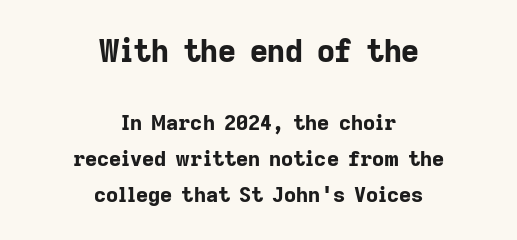
Q: Is the text bold? A: Yes.
Q: Is the text italic (slanted)? A: No, it is upright.
Q: Is the typeface a serif or a sans-serif typeface? A: Sans-serif.
Q: Is the text underlined? A: No.
Q: How is the paragraph aligned? A: Centered.
Q: Is the spacing between letters normal or unusually wide? A: Normal.
Q: Which block of text is set in a larger size, the first (top) or the second (bottom)? A: The first (top) one.
Q: Width (condensed, normal, or wide)? A: Normal.
Q: Stroke contrast? A: Low.
Q: x-height? A: Medium.
Q: Monospaced? A: No.
